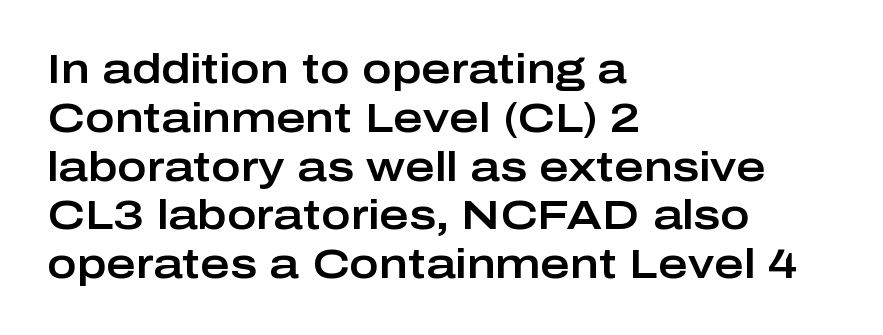
{"serif": "no", "italic": "no", "width": "wide", "stroke_contrast": "low", "x_height": "medium", "monospaced": "no", "underline": "no", "align": "left", "line_spacing_ratio": 1.22, "letter_spacing": "normal", "letter_spacing_em": 0.0, "glyph_px": 40}
